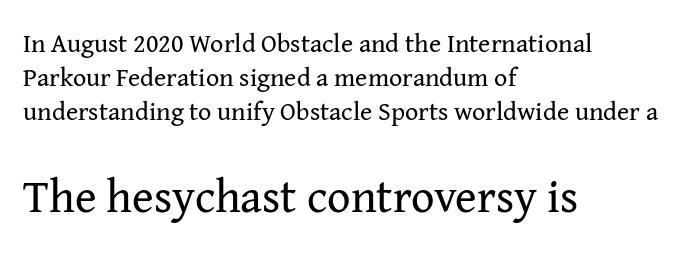
{"serif": "yes", "italic": "no", "bold": "no", "weight": "regular", "width": "normal", "stroke_contrast": "medium", "x_height": "medium", "monospaced": "no", "underline": "no", "align": "left", "line_spacing": "normal", "line_spacing_ratio": 1.3, "letter_spacing": "normal", "letter_spacing_em": 0.0, "larger_block": "second", "size_ratio": 1.77, "glyph_px": 46}
